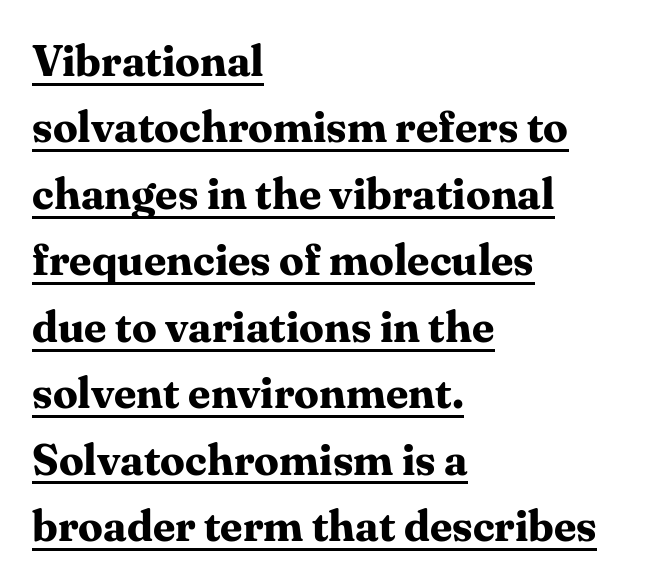
The image shows 44 px bold serif type, upright; set left-aligned, normal line spacing (1.51x), normal letter spacing, underlined; medium stroke contrast and a medium x-height.
